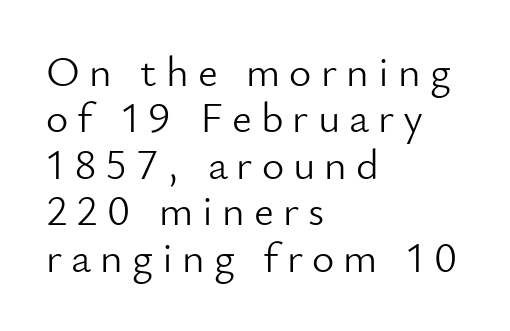
{"serif": "no", "italic": "no", "bold": "no", "weight": "light", "width": "normal", "stroke_contrast": "low", "x_height": "small", "monospaced": "no", "underline": "no", "align": "left", "line_spacing": "tight", "line_spacing_ratio": 1.08, "letter_spacing": "wide", "letter_spacing_em": 0.21, "glyph_px": 43}
